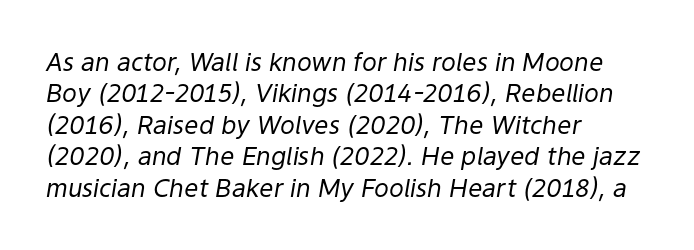
Q: Is the text bold? A: No.
Q: Is the text italic (slanted)? A: Yes, it leans right by about 9 degrees.
Q: Is the text underlined? A: No.
Q: How is the paragraph aligned? A: Left-aligned.
Q: Is the spacing between letters normal or unusually wide? A: Normal.
Q: Is the spacing between lines tight, normal or loose? A: Normal.
